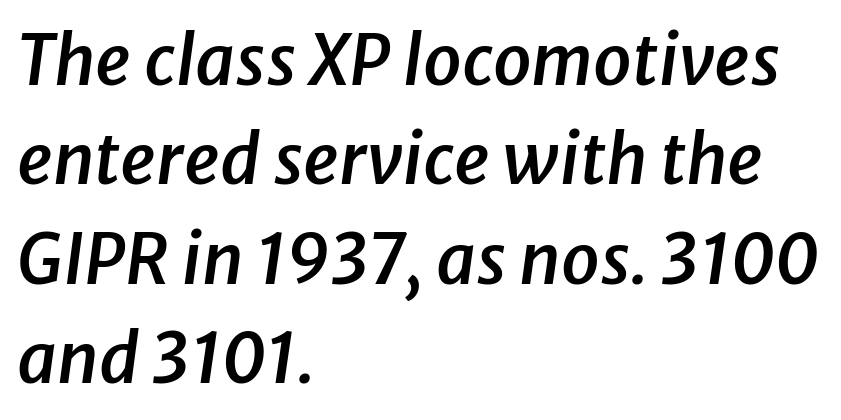
The image shows 69 px semibold type, italic (leaning right); set left-aligned, normal line spacing (1.44x), normal letter spacing, not underlined; low stroke contrast and a medium x-height.
